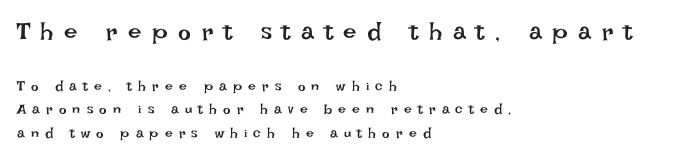
The face used here appears at its bigger size in the upper chunk. Leftover space on each line is placed entirely after the last word. The letters are spread apart with noticeably loose tracking. Quick note: underline off. Line spacing here is normal. Nope, not italic — everything's standing straight.
